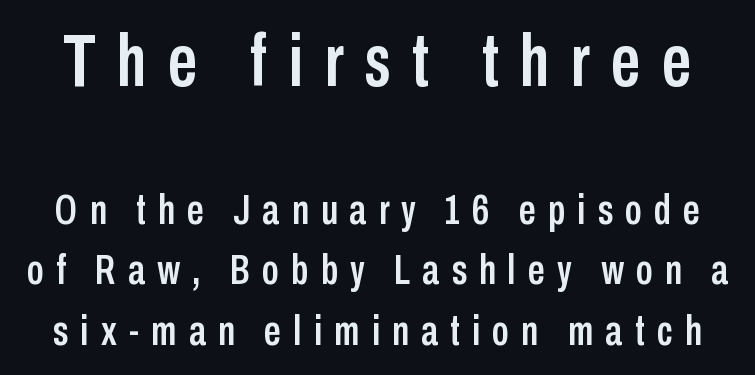
The letters are spread apart with noticeably loose tracking. The gap between lines stays unmarked. You can tell it's not italic because the verticals are truly vertical. Students, observe: this is what conventionally led text looks like. Think of a printed novel: that variable character pitch is what you see here. Look at the bottom of the vertical strokes: they stop flat, with no serifs.
